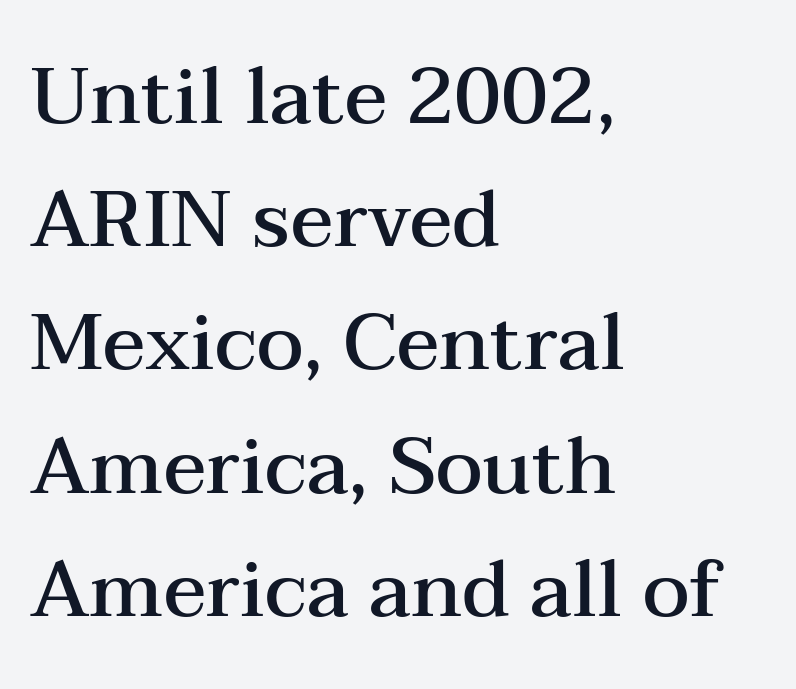
{"serif": "yes", "italic": "no", "bold": "semi", "weight": "semibold", "width": "wide", "stroke_contrast": "medium", "x_height": "medium", "monospaced": "no", "underline": "no", "align": "left", "line_spacing": "normal", "line_spacing_ratio": 1.56, "letter_spacing": "normal", "letter_spacing_em": 0.0, "glyph_px": 79}
